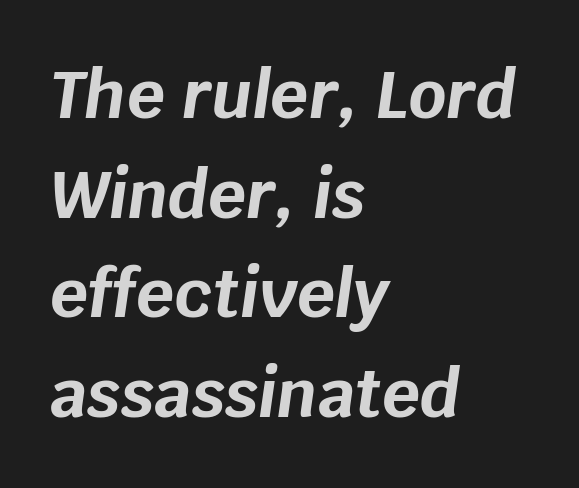
Posture: slanted. The rows are spaced the way most documents space them. The typesetter chose a ragged-right arrangement here. Spacing verdict: proportional, widths tailored to each character. Descenders are the only things crossing below the line. There is no visible air inserted between adjacent glyphs.
